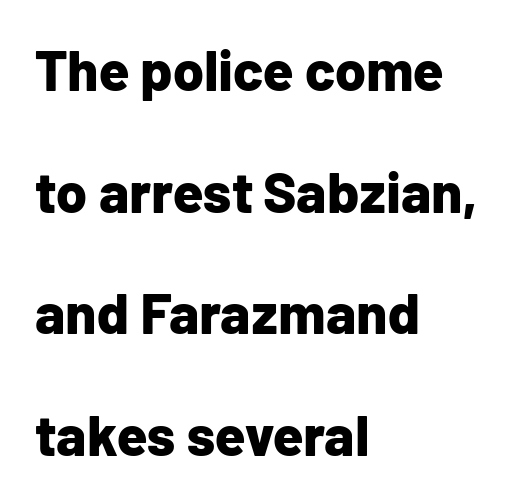
The image shows 56 px bold sans-serif type, upright; set left-aligned, loose line spacing (2.17x), normal letter spacing, not underlined; low stroke contrast and a medium x-height.
